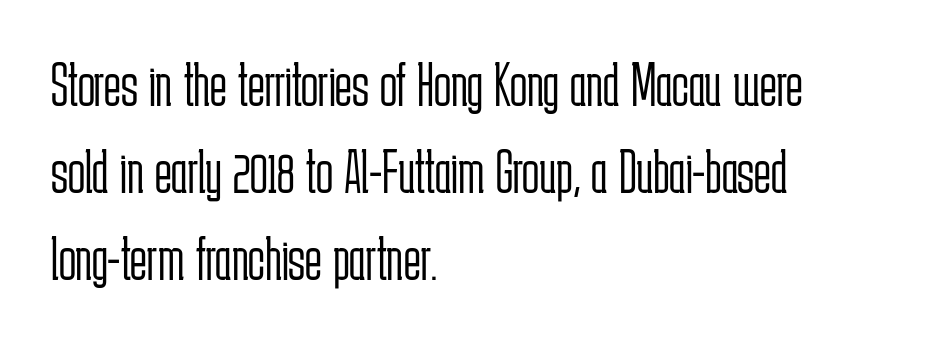
Designer's note — italics off, roman on. Rule under the text: the space is simply empty. Line spacing here is normal. Compared with typical body copy, the letter spacing here is the same. Do the characters align in a grid? No, the font is proportional.
